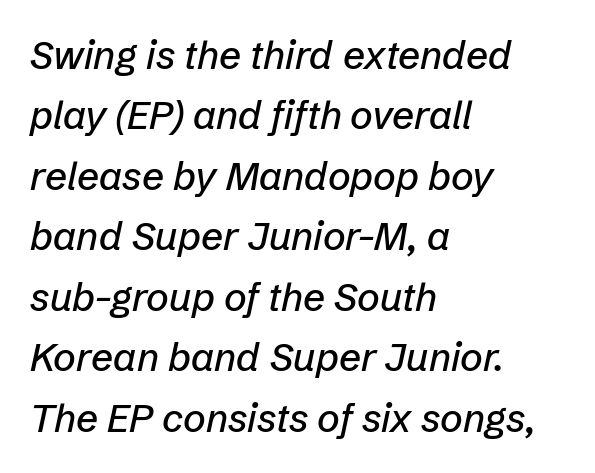
Q: Is the text italic (slanted)? A: Yes, it leans right by about 12 degrees.
Q: Is the text underlined? A: No.
Q: How is the paragraph aligned? A: Left-aligned.
Q: Is the spacing between letters normal or unusually wide? A: Normal.
Q: Is the spacing between lines tight, normal or loose? A: Normal.
Q: Width (condensed, normal, or wide)? A: Normal.
Q: Stroke contrast? A: Low.
Q: x-height? A: Medium.
Q: Monospaced? A: No.
